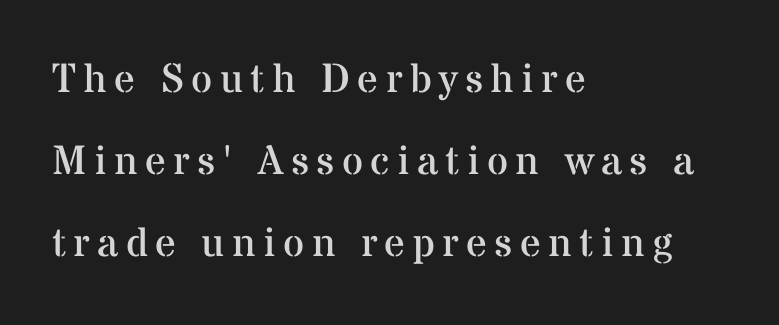
Q: Is the text bold? A: No.
Q: Is the text italic (slanted)? A: No, it is upright.
Q: Is the typeface a serif or a sans-serif typeface? A: Serif.
Q: Is the text underlined? A: No.
Q: How is the paragraph aligned? A: Left-aligned.
Q: Is the spacing between lines tight, normal or loose? A: Loose.
Q: Width (condensed, normal, or wide)? A: Normal.
Q: Stroke contrast? A: Medium.
Q: x-height? A: Medium.
Q: Monospaced? A: No.
